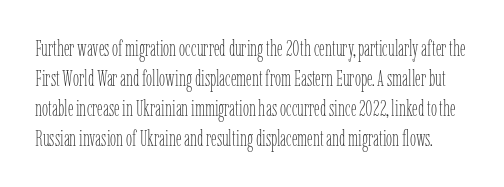
{"italic": "no", "bold": "no", "underline": "no", "line_spacing": "normal", "line_spacing_ratio": 1.36, "letter_spacing": "normal", "letter_spacing_em": 0.0, "glyph_px": 22}
